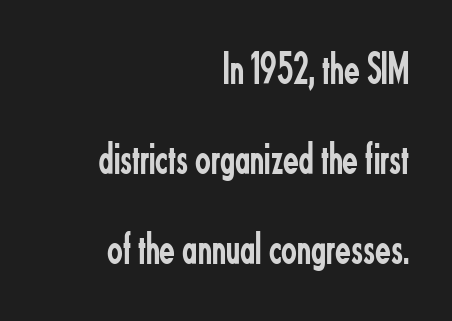
{"serif": "no", "italic": "no", "bold": "no", "weight": "regular", "width": "condensed", "stroke_contrast": "low", "x_height": "small", "monospaced": "no", "underline": "no", "align": "right", "line_spacing": "loose", "line_spacing_ratio": 1.96, "letter_spacing": "normal", "letter_spacing_em": 0.0, "glyph_px": 46}
